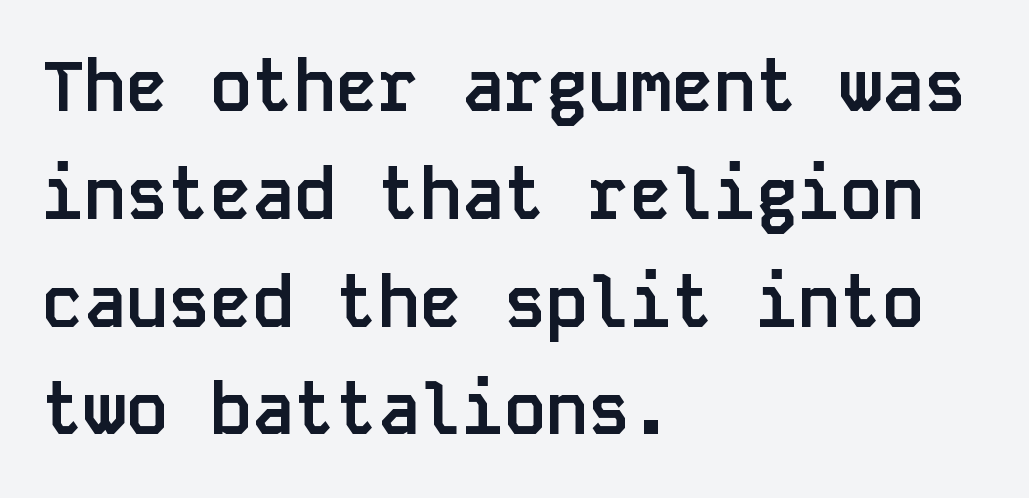
{"serif": "no", "italic": "no", "bold": "yes", "weight": "semibold", "width": "normal", "stroke_contrast": "low", "x_height": "large", "monospaced": "yes", "underline": "no", "align": "left", "line_spacing": "normal", "line_spacing_ratio": 1.54, "letter_spacing": "normal", "letter_spacing_em": 0.0, "glyph_px": 70}
